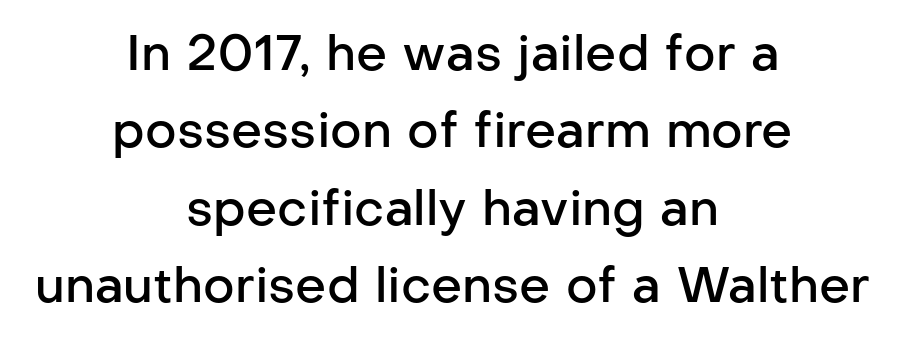
Q: Is the text bold? A: Semi-bold.
Q: Is the text italic (slanted)? A: No, it is upright.
Q: Is the typeface a serif or a sans-serif typeface? A: Sans-serif.
Q: Is the text underlined? A: No.
Q: How is the paragraph aligned? A: Centered.
Q: Is the spacing between letters normal or unusually wide? A: Normal.
Q: Is the spacing between lines tight, normal or loose? A: Normal.
Q: Width (condensed, normal, or wide)? A: Normal.
Q: Stroke contrast? A: Low.
Q: x-height? A: Medium.
Q: Monospaced? A: No.
